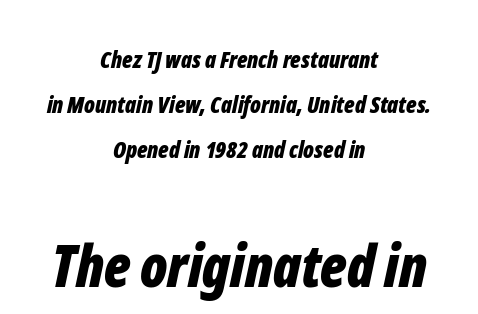
Q: Is the text bold? A: Yes.
Q: Is the text italic (slanted)? A: Yes, it leans right by about 12 degrees.
Q: Is the text underlined? A: No.
Q: How is the paragraph aligned? A: Centered.
Q: Is the spacing between letters normal or unusually wide? A: Normal.
Q: Is the spacing between lines tight, normal or loose? A: Loose.
Q: Which block of text is set in a larger size, the first (top) or the second (bottom)? A: The second (bottom) one.
Q: Width (condensed, normal, or wide)? A: Condensed.
Q: Stroke contrast? A: Low.
Q: x-height? A: Medium.
Q: Monospaced? A: No.
